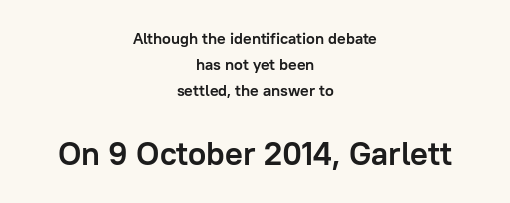
{"serif": "no", "italic": "no", "bold": "yes", "weight": "semibold", "width": "normal", "stroke_contrast": "low", "x_height": "medium", "monospaced": "no", "underline": "no", "align": "center", "line_spacing": "normal", "line_spacing_ratio": 1.62, "letter_spacing": "normal", "letter_spacing_em": 0.0, "larger_block": "second", "size_ratio": 2.06, "glyph_px": 33}
